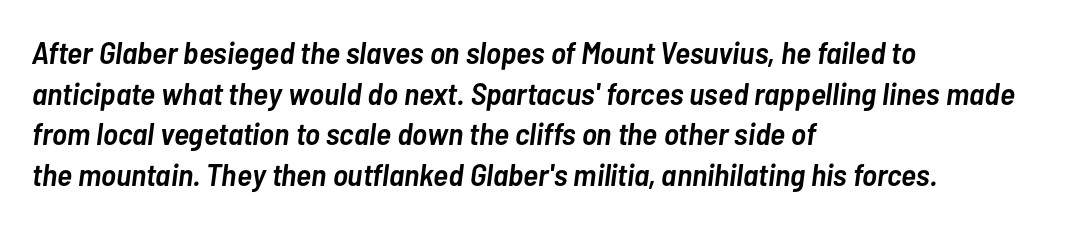
This sample keeps an unexceptional amount of space between lines. Notice the strokes are somewhat thickened but not fully heavy: this is a semibold. The ragged edge is on the right, which tells us the setting is flush left. The glyphs are unaccompanied by any horizontal stroke below them. What stands out about the letter spacing? Nothing — it is the standard amount. Each letter keeps its own natural width here, so spacing adapts to shape.
